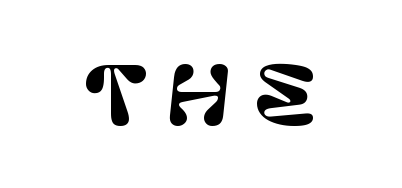
Q: Is the text italic (slanted)? A: Yes.
Q: Is the typeface a serif or a sans-serif typeface? A: Sans-serif.
Q: Is the text underlined? A: No.
Q: Is the spacing between letters normal or unusually wide? A: Unusually wide.
Q: Width (condensed, normal, or wide)? A: Normal.
Q: Stroke contrast? A: Low.
Q: x-height? A: Large.
Q: Monospaced? A: No.
